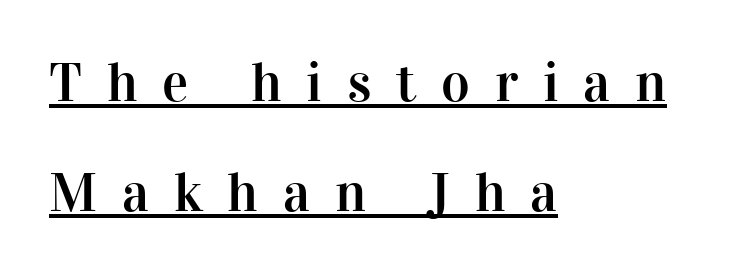
Q: Is the text italic (slanted)? A: No, it is upright.
Q: Is the typeface a serif or a sans-serif typeface? A: Serif.
Q: Is the text underlined? A: Yes.
Q: How is the paragraph aligned? A: Left-aligned.
Q: Is the spacing between letters normal or unusually wide? A: Unusually wide.
Q: Is the spacing between lines tight, normal or loose? A: Loose.
Q: Width (condensed, normal, or wide)? A: Normal.
Q: Stroke contrast? A: High.
Q: x-height? A: Medium.
Q: Monospaced? A: No.
